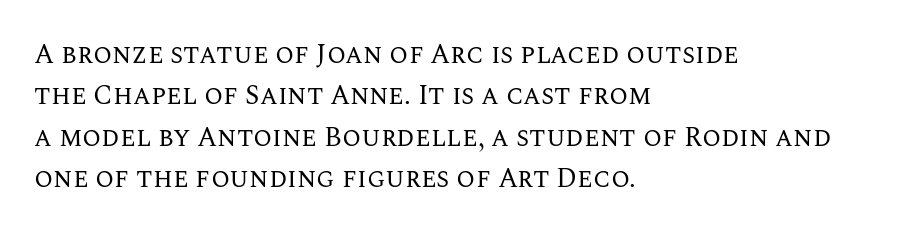
Q: Is the text bold? A: No.
Q: Is the text italic (slanted)? A: No, it is upright.
Q: Is the text underlined? A: No.
Q: How is the paragraph aligned? A: Left-aligned.
Q: Is the spacing between letters normal or unusually wide? A: Normal.
Q: Is the spacing between lines tight, normal or loose? A: Normal.
